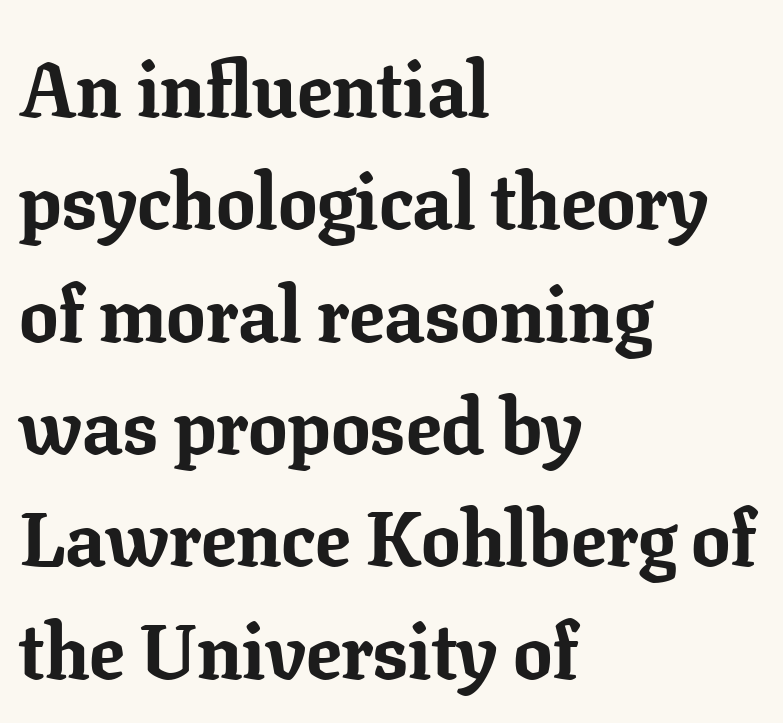
The image shows 78 px bold serif type, upright; set left-aligned, normal line spacing (1.44x), normal letter spacing, not underlined; low stroke contrast and a medium x-height.
